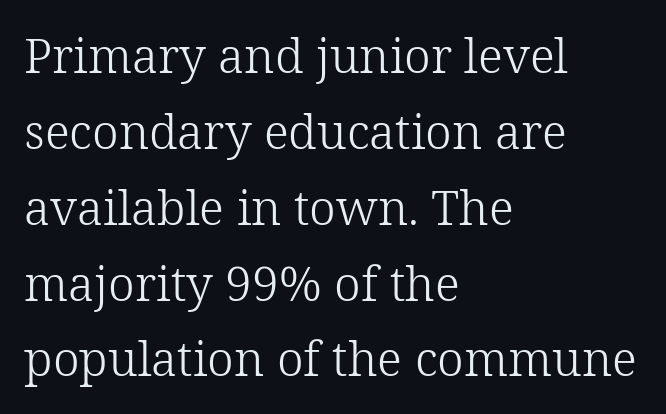
Q: Is the text bold? A: No.
Q: Is the text italic (slanted)? A: No, it is upright.
Q: Is the typeface a serif or a sans-serif typeface? A: Serif.
Q: Is the text underlined? A: No.
Q: How is the paragraph aligned? A: Left-aligned.
Q: Is the spacing between letters normal or unusually wide? A: Normal.
Q: Is the spacing between lines tight, normal or loose? A: Normal.
Q: Width (condensed, normal, or wide)? A: Normal.
Q: Stroke contrast? A: Low.
Q: x-height? A: Medium.
Q: Monospaced? A: No.
